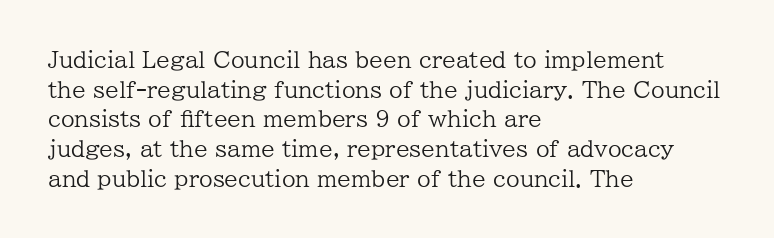
Q: Is the text bold? A: No.
Q: Is the text italic (slanted)? A: No, it is upright.
Q: Is the text underlined? A: No.
Q: How is the paragraph aligned? A: Left-aligned.
Q: Is the spacing between letters normal or unusually wide? A: Normal.
Q: Is the spacing between lines tight, normal or loose? A: Normal.
